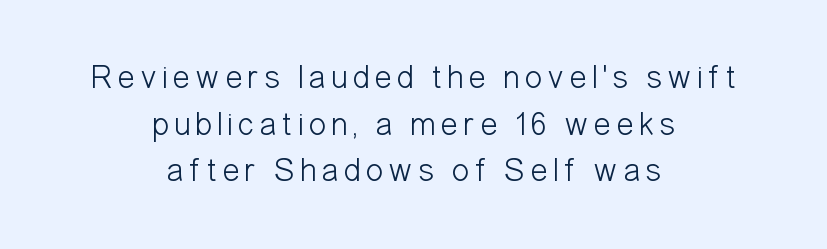
Q: Is the text bold? A: No.
Q: Is the text italic (slanted)? A: No, it is upright.
Q: Is the typeface a serif or a sans-serif typeface? A: Sans-serif.
Q: Is the text underlined? A: No.
Q: How is the paragraph aligned? A: Centered.
Q: Is the spacing between lines tight, normal or loose? A: Normal.
Q: Width (condensed, normal, or wide)? A: Condensed.
Q: Stroke contrast? A: Low.
Q: x-height? A: Medium.
Q: Monospaced? A: No.
